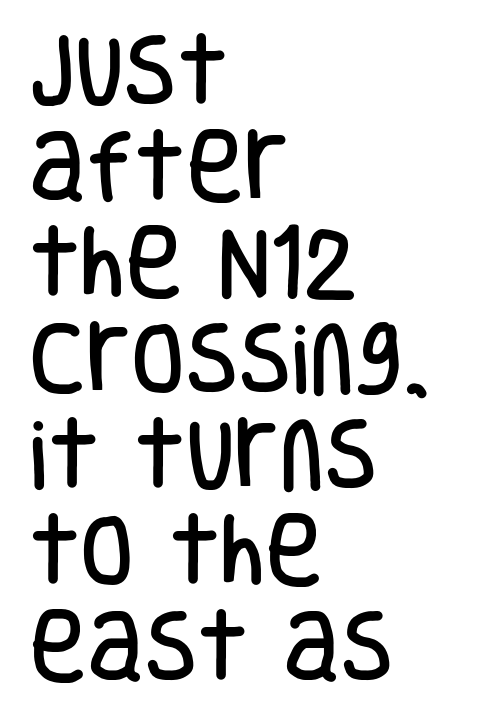
Q: Is the text italic (slanted)? A: No, it is upright.
Q: Is the typeface a serif or a sans-serif typeface? A: Sans-serif.
Q: Is the text underlined? A: No.
Q: How is the paragraph aligned? A: Left-aligned.
Q: Is the spacing between letters normal or unusually wide? A: Normal.
Q: Width (condensed, normal, or wide)? A: Condensed.
Q: Stroke contrast? A: Low.
Q: x-height? A: Large.
Q: Monospaced? A: No.
